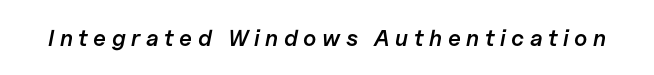
The image shows 23 px text type, italic (leaning right); set unusually wide letter spacing (+0.24 em), not underlined.
